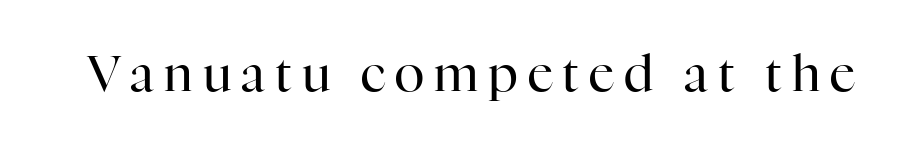
{"serif": "yes", "italic": "no", "bold": "no", "weight": "regular", "width": "normal", "stroke_contrast": "high", "x_height": "medium", "monospaced": "no", "underline": "no", "letter_spacing": "wide", "letter_spacing_em": 0.2, "glyph_px": 50}
